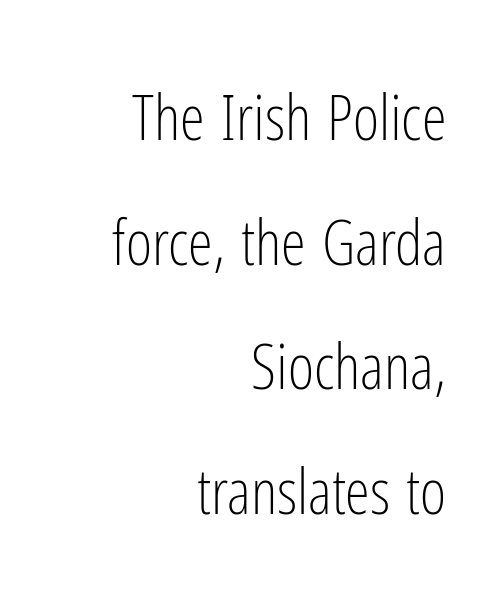
The image shows 63 px light, condensed sans-serif type, upright; set right-aligned, loose line spacing (1.98x), normal letter spacing, not underlined; low stroke contrast and a medium x-height.
